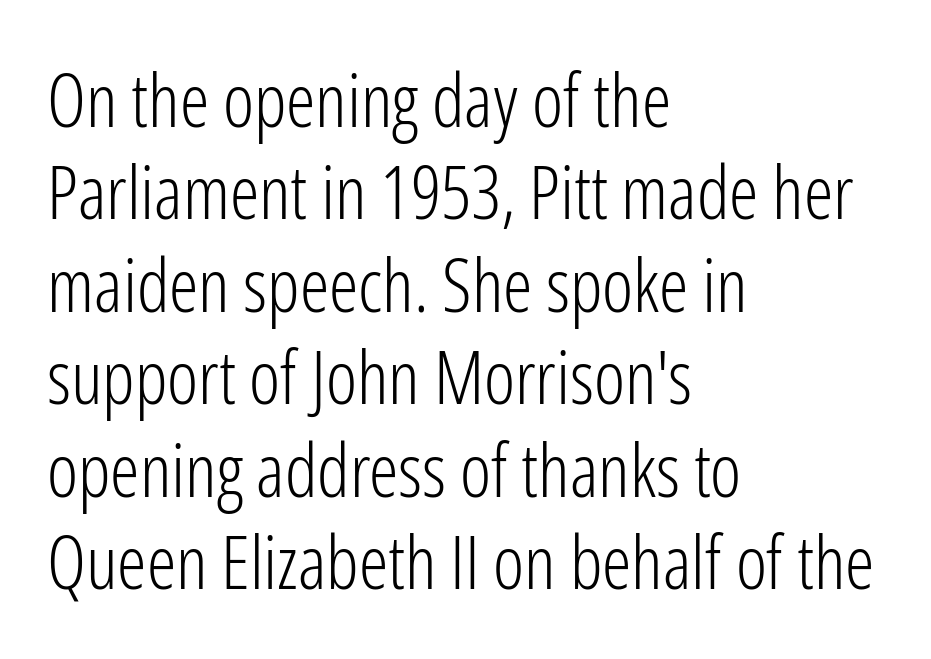
{"serif": "no", "italic": "no", "bold": "no", "weight": "light", "width": "condensed", "stroke_contrast": "low", "x_height": "medium", "monospaced": "no", "underline": "no", "align": "left", "line_spacing": "normal", "line_spacing_ratio": 1.25, "letter_spacing": "normal", "letter_spacing_em": 0.0, "glyph_px": 74}
